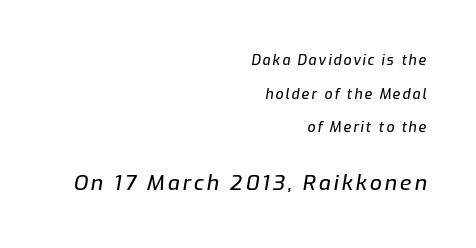
Only glyphs here, with clear space below each row. Whoever set this chose breathing room over compactness in the vertical rhythm. One-word summary of the alignment: right. If you squint, the bottom block still reads clearly — it's the larger of the two. It's the slanting kind of type.
